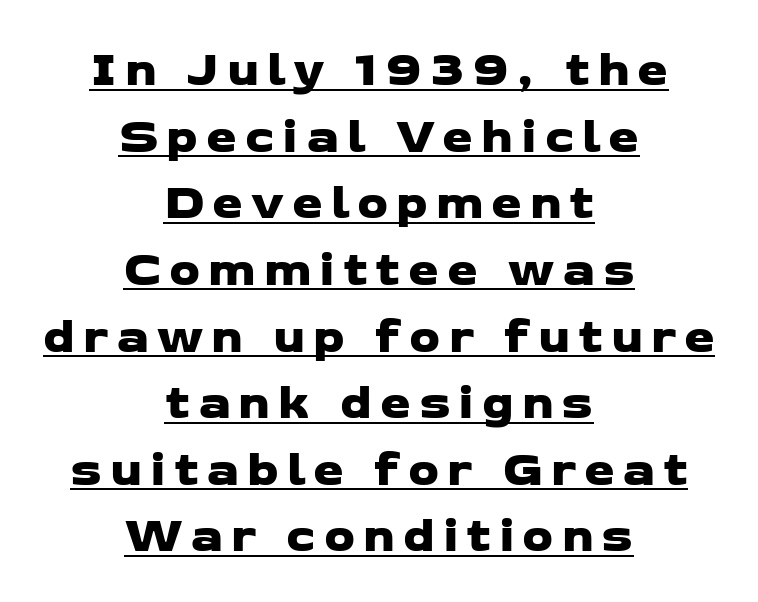
Q: Is the typeface a serif or a sans-serif typeface? A: Sans-serif.
Q: Is the text underlined? A: Yes.
Q: How is the paragraph aligned? A: Centered.
Q: Is the spacing between lines tight, normal or loose? A: Normal.
Q: Width (condensed, normal, or wide)? A: Wide.
Q: Stroke contrast? A: Low.
Q: x-height? A: Medium.
Q: Monospaced? A: No.
